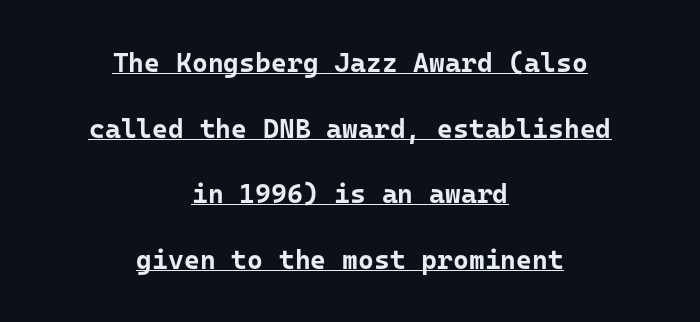
Q: Is the text bold? A: Yes.
Q: Is the text italic (slanted)? A: No, it is upright.
Q: Is the text underlined? A: Yes.
Q: How is the paragraph aligned? A: Centered.
Q: Is the spacing between letters normal or unusually wide? A: Normal.
Q: Is the spacing between lines tight, normal or loose? A: Loose.
